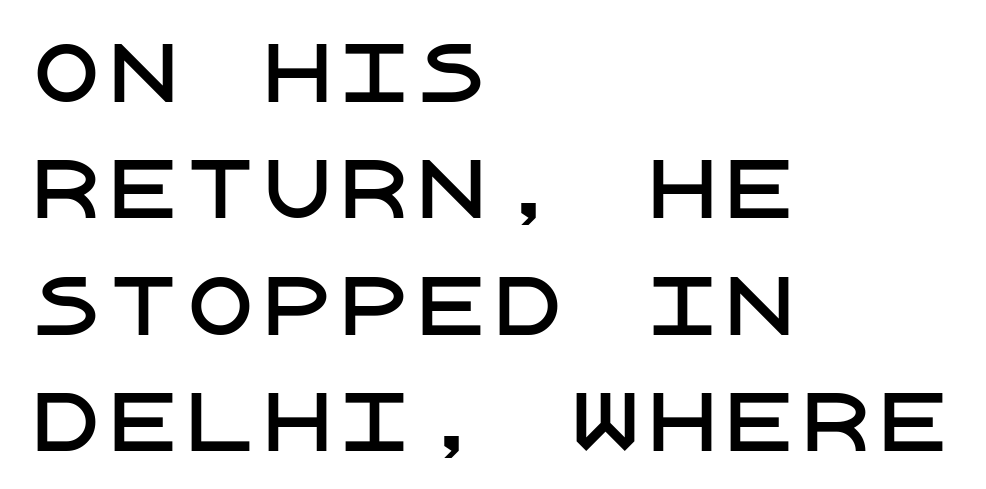
{"serif": "no", "italic": "no", "width": "normal", "stroke_contrast": "low", "x_height": "large", "underline": "no", "align": "left", "line_spacing": "normal", "line_spacing_ratio": 1.51, "letter_spacing": "normal", "letter_spacing_em": 0.0, "glyph_px": 77}
